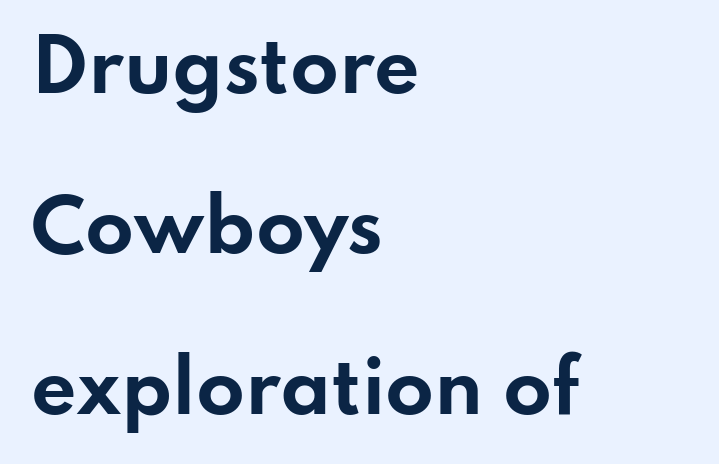
The image shows 71 px bold, wide sans-serif type, upright; set left-aligned, loose line spacing (2.26x), normal letter spacing, not underlined; low stroke contrast and a small x-height.
